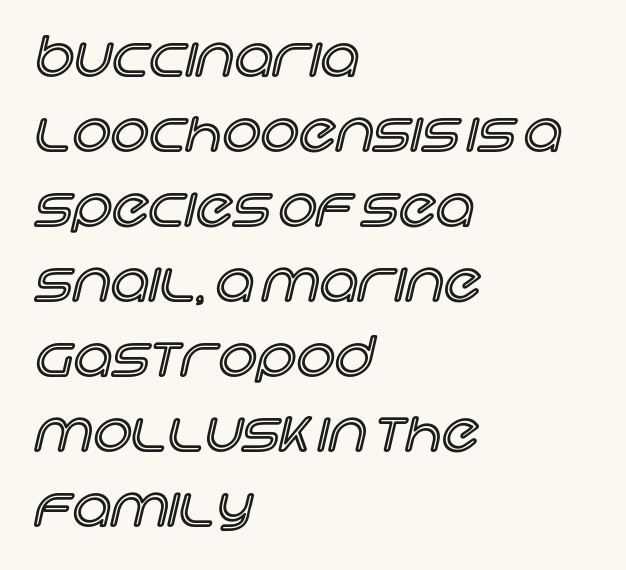
The passage shown has conventional tracking throughout. A normal amount of white space separates one row of letters from the next. Casual observation: everything's shoved over to the left. The zone under the glyphs is completely vacant.
